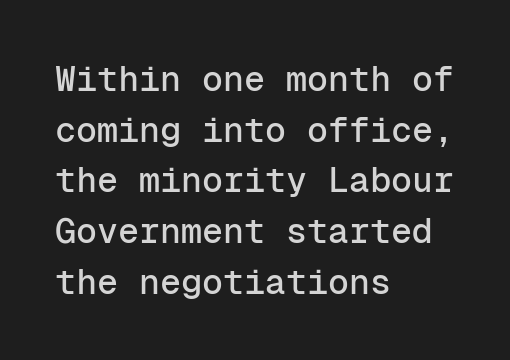
Each row of text sits above clean, open space. Honestly, the letter spacing is just normal — you wouldn't notice it. Upright lettering throughout. This sample uses a sans-serif face. Looks like terminal output: every glyph gets an equal slot. These lines stack with their left ends in a neat column.
